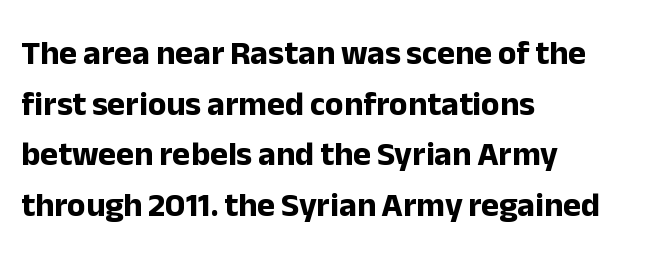
The image shows 34 px bold sans-serif type, upright; set left-aligned, normal line spacing (1.49x), normal letter spacing, not underlined; low stroke contrast and a medium x-height.
